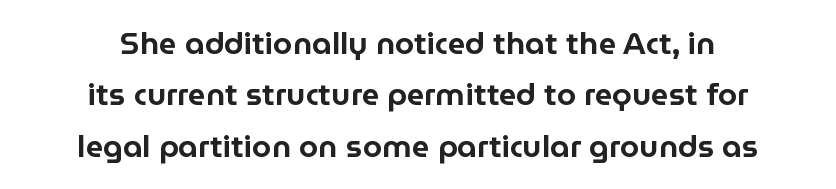
The image shows 31 px sans-serif type, upright; set centered, normal line spacing (1.66x), normal letter spacing, not underlined; low stroke contrast and a medium x-height.
